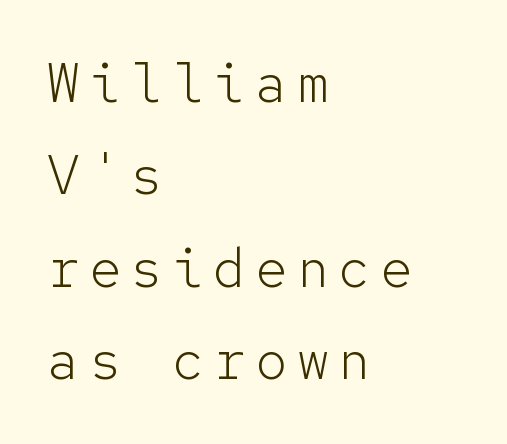
Spacing verdict: monospaced, one width for all characters. You can tell from the bare stems that sans-serif type was used. The string is rendered with underlining switched off. Heaviness? Minimal to ordinary, like unemphasized prose.
